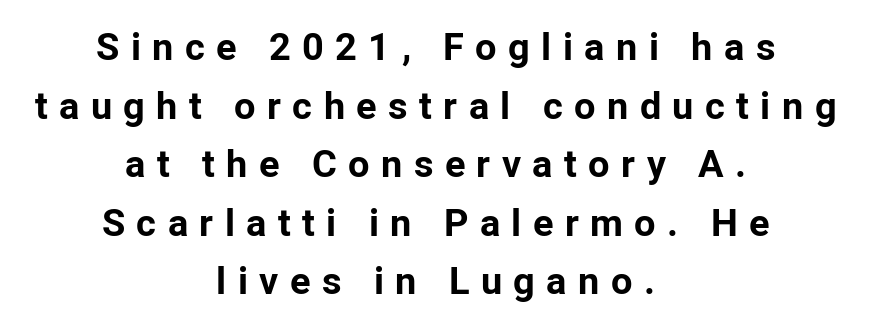
{"serif": "no", "italic": "no", "bold": "yes", "weight": "bold", "width": "normal", "stroke_contrast": "low", "x_height": "medium", "monospaced": "no", "underline": "no", "align": "center", "line_spacing": "normal", "line_spacing_ratio": 1.54, "letter_spacing": "wide", "letter_spacing_em": 0.3, "glyph_px": 38}
